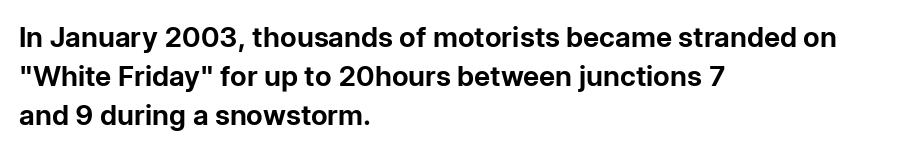
Varying glyph widths throughout — classic text-font behaviour. You can tell it's not italic because the verticals are truly vertical. I'd describe the lettering as bold — thick and assertive. The rows are spaced the way most documents space them. There is no visible air inserted between adjacent glyphs.
